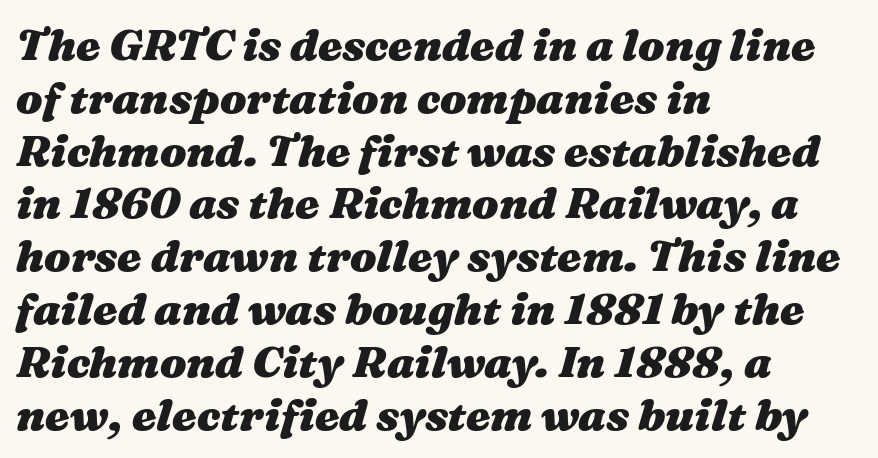
Heft: maximum for text — a bold. Every row of glyphs begins at an identical x-position on the left. Here the designer chose a conventional face with non-uniform glyph widths. Decoration check: the copy has no underline. If you drew a line through each stem, it would be angled. The gaps between neighbouring characters are ordinary and unremarkable.
